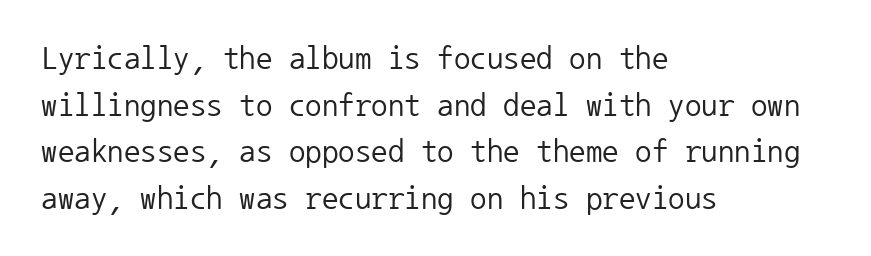
The image shows 33 px regular-weight sans-serif type, upright, monospaced; set left-aligned, normal line spacing (1.41x), normal letter spacing, not underlined; low stroke contrast and a medium x-height.
